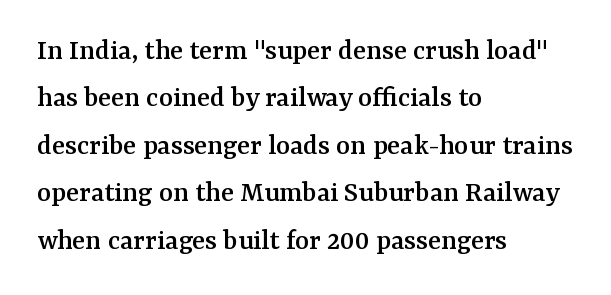
{"serif": "yes", "italic": "no", "width": "normal", "stroke_contrast": "medium", "x_height": "medium", "monospaced": "no", "underline": "no", "align": "left", "line_spacing": "normal", "line_spacing_ratio": 1.58, "letter_spacing": "normal", "letter_spacing_em": 0.0, "glyph_px": 30}
